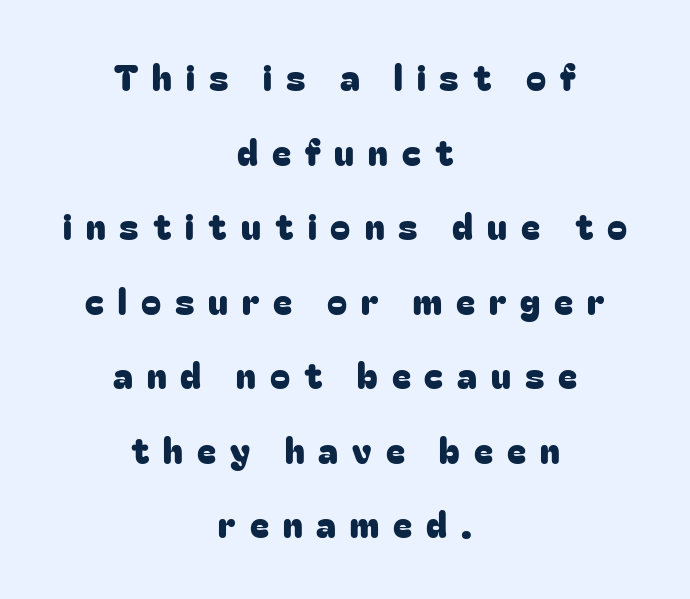
One-word summary of the alignment: center. Are there feet on the stems? There aren't — it's a sans. Reading down the column, the eye jumps a long way to each next line. The gaps between neighbouring characters are conspicuously large. Posture: vertical. These lines are rendered in a variable-pitch font.
